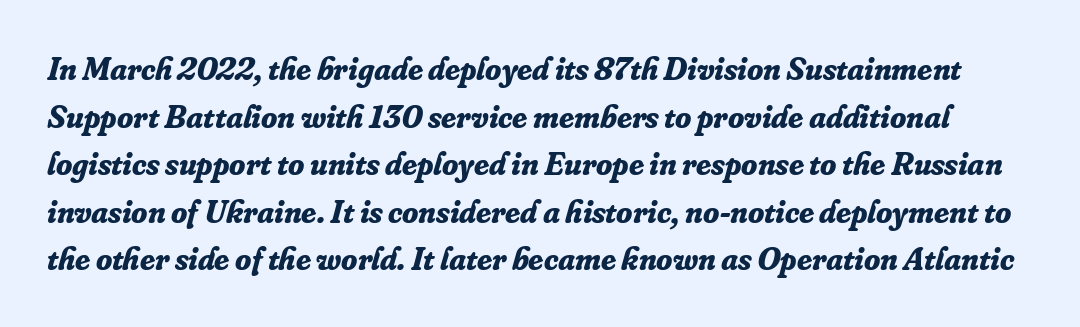
The image shows 33 px bold serif type, italic (leaning right); set normal line spacing (1.44x), normal letter spacing, not underlined; low stroke contrast and a small x-height.
